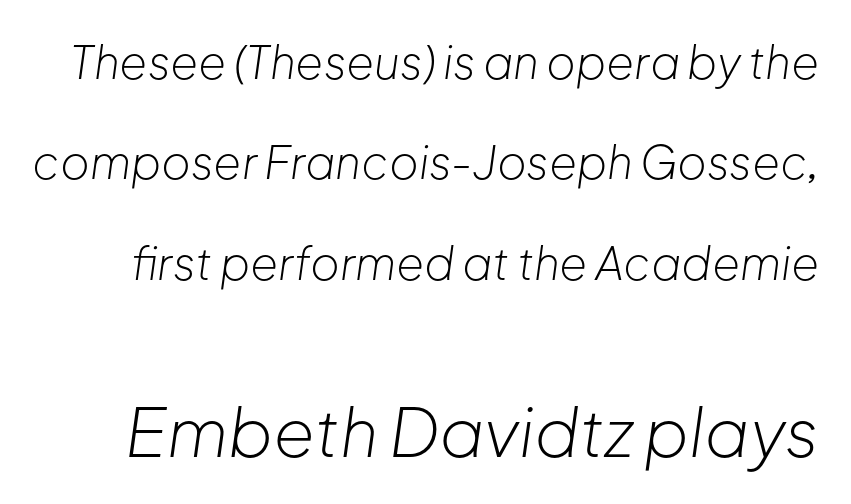
{"italic": "yes", "lean": "right", "slant_degrees": 8, "bold": "no", "weight": "light", "width": "normal", "stroke_contrast": "low", "x_height": "medium", "monospaced": "no", "underline": "no", "line_spacing": "loose", "line_spacing_ratio": 2.23, "letter_spacing": "normal", "letter_spacing_em": 0.0, "larger_block": "second", "size_ratio": 1.49, "glyph_px": 67}
